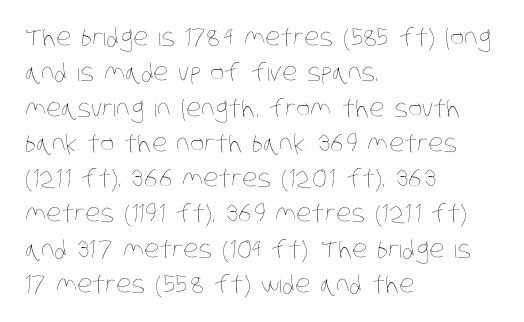
Decoration check: the copy has no underline. Words appear dense and cohesive because spacing is normal. Evenly set lines give the paragraph a standard silhouette. Is the block centered? No — it sits flush against the left margin.
